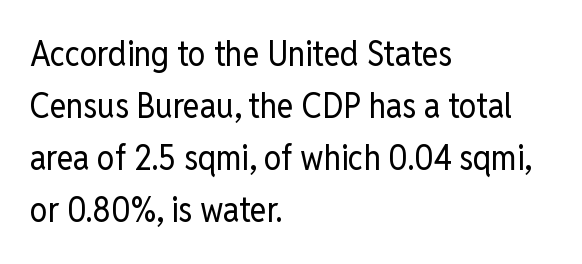
{"serif": "no", "italic": "no", "bold": "no", "weight": "regular", "width": "condensed", "stroke_contrast": "low", "x_height": "medium", "monospaced": "no", "underline": "no", "align": "left", "line_spacing": "normal", "line_spacing_ratio": 1.49, "letter_spacing": "normal", "letter_spacing_em": 0.0, "glyph_px": 35}
